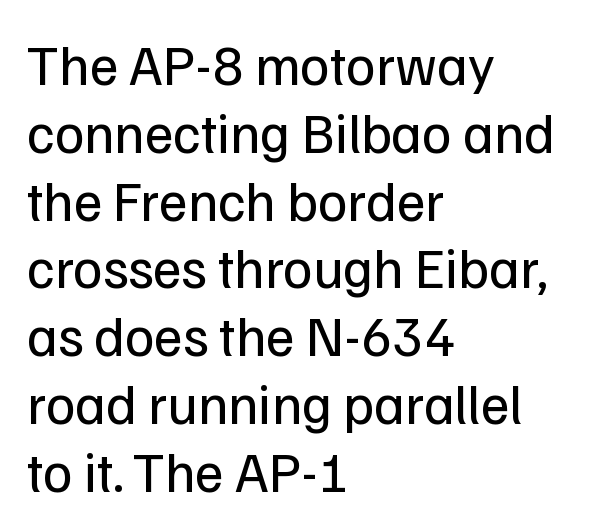
The letters carry no serifs — their stems end cleanly without finishing strokes. Letters rest on an invisible, unmarked baseline. A student would call this left alignment; a typographer would say flush left, rag right. Think standard paragraph weight, or any step lighter than that.
